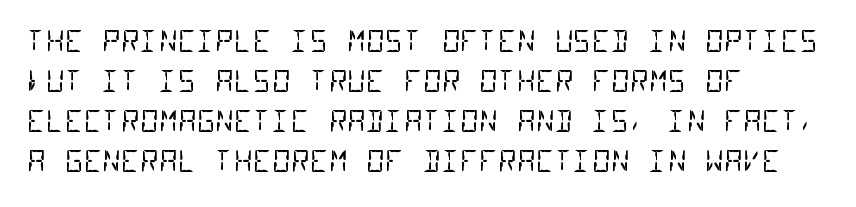
Q: Is the text bold? A: No.
Q: Is the typeface a serif or a sans-serif typeface? A: Sans-serif.
Q: Is the text underlined? A: No.
Q: How is the paragraph aligned? A: Left-aligned.
Q: Is the spacing between letters normal or unusually wide? A: Normal.
Q: Is the spacing between lines tight, normal or loose? A: Normal.
Q: Width (condensed, normal, or wide)? A: Condensed.
Q: Stroke contrast? A: Low.
Q: x-height? A: Large.
Q: Monospaced? A: Yes.
